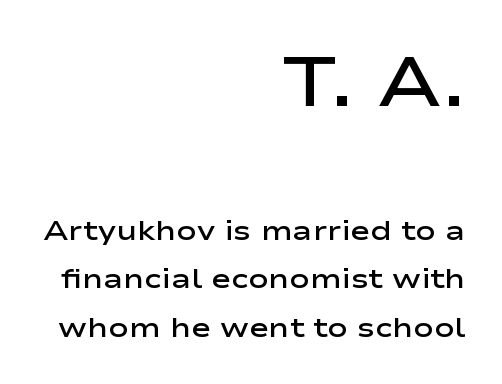
Compared with typical body copy, the letter spacing here is the same. If you squint, the top block still reads clearly — it's the larger of the two. Each letter keeps its own natural width here, so spacing adapts to shape. Set as a demibold, roughly 600 on the weight scale. The specimen reads as upright at a glance. Right-aligned paragraph, ragged on the left.
